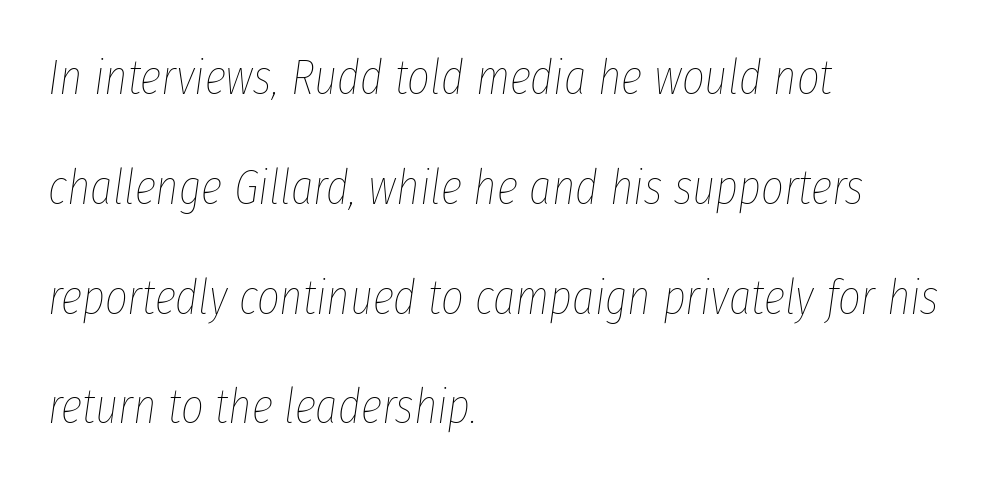
Q: Is the text bold? A: No.
Q: Is the text italic (slanted)? A: Yes, it leans right by about 8 degrees.
Q: Is the text underlined? A: No.
Q: How is the paragraph aligned? A: Left-aligned.
Q: Is the spacing between letters normal or unusually wide? A: Normal.
Q: Is the spacing between lines tight, normal or loose? A: Loose.
Q: Width (condensed, normal, or wide)? A: Condensed.
Q: Stroke contrast? A: Low.
Q: x-height? A: Medium.
Q: Monospaced? A: No.
